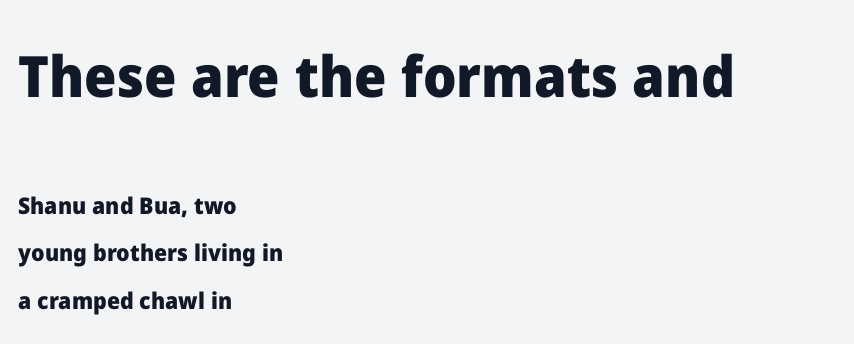
Q: Is the text bold? A: Yes.
Q: Is the text italic (slanted)? A: No, it is upright.
Q: Is the typeface a serif or a sans-serif typeface? A: Sans-serif.
Q: Is the text underlined? A: No.
Q: How is the paragraph aligned? A: Left-aligned.
Q: Is the spacing between letters normal or unusually wide? A: Normal.
Q: Is the spacing between lines tight, normal or loose? A: Loose.
Q: Which block of text is set in a larger size, the first (top) or the second (bottom)? A: The first (top) one.
Q: Width (condensed, normal, or wide)? A: Normal.
Q: Stroke contrast? A: Low.
Q: x-height? A: Medium.
Q: Monospaced? A: No.
